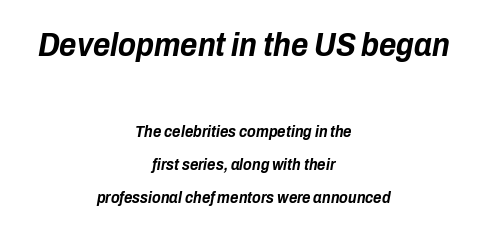
The strip under each line holds only bare page. Compared with ordinary roman type, these characters are visibly tilted. Spacing verdict: proportional, widths tailored to each character. Reading top to bottom, the characters get smaller at the block break.
